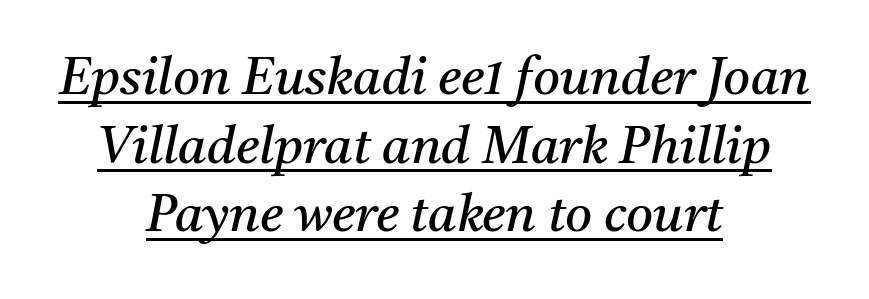
{"serif": "yes", "italic": "yes", "lean": "right", "slant_degrees": 11, "bold": "no", "weight": "regular", "width": "normal", "stroke_contrast": "medium", "x_height": "medium", "monospaced": "no", "underline": "yes", "align": "center", "line_spacing": "normal", "line_spacing_ratio": 1.32, "letter_spacing": "normal", "letter_spacing_em": 0.0, "glyph_px": 52}
